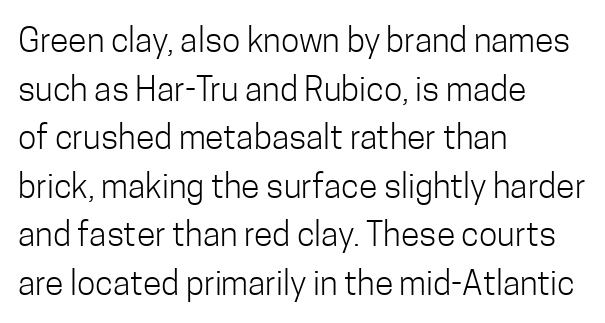
Do the characters align in a grid? No, the font is proportional. No chunkiness to these letters — they're not bold. Each row of text sits above clean, open space. The rows are spaced the way most documents space them.
